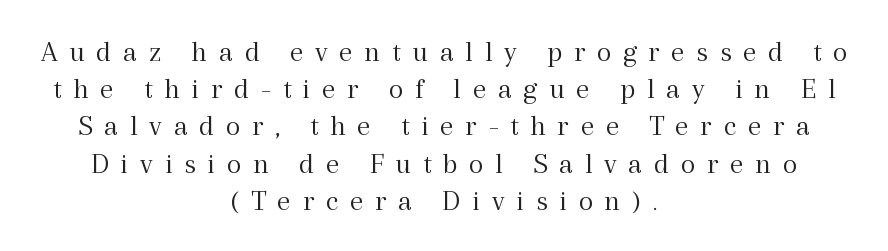
{"serif": "yes", "italic": "no", "bold": "no", "weight": "light", "width": "normal", "x_height": "medium", "monospaced": "no", "underline": "no", "align": "center", "line_spacing_ratio": 1.24, "letter_spacing": "wide", "letter_spacing_em": 0.39, "glyph_px": 30}
